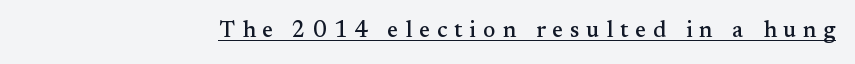
Q: Is the text italic (slanted)? A: No, it is upright.
Q: Is the text underlined? A: Yes.
Q: Is the spacing between letters normal or unusually wide? A: Unusually wide.
